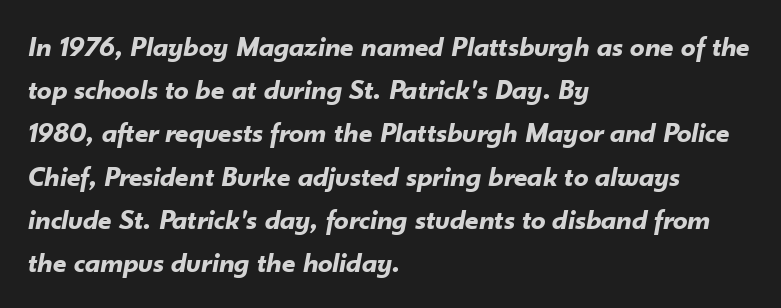
Q: Is the text bold? A: Yes.
Q: Is the text italic (slanted)? A: Yes, it leans right by about 10 degrees.
Q: Is the text underlined? A: No.
Q: How is the paragraph aligned? A: Left-aligned.
Q: Is the spacing between letters normal or unusually wide? A: Normal.
Q: Is the spacing between lines tight, normal or loose? A: Normal.
Q: Width (condensed, normal, or wide)? A: Normal.
Q: Stroke contrast? A: Low.
Q: x-height? A: Small.
Q: Monospaced? A: No.
